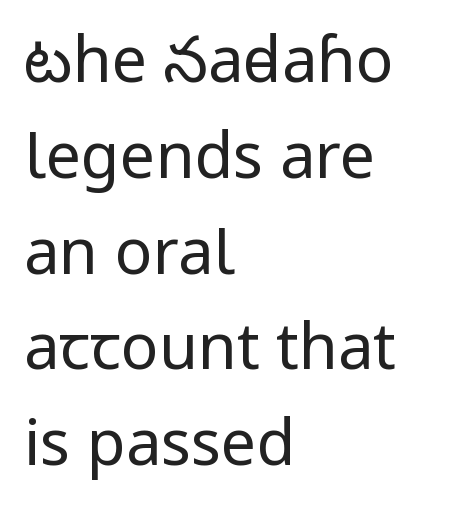
The image shows 63 px regular-weight, condensed sans-serif type, upright; set left-aligned, normal line spacing (1.52x), normal letter spacing, not underlined; low stroke contrast and a large x-height.
